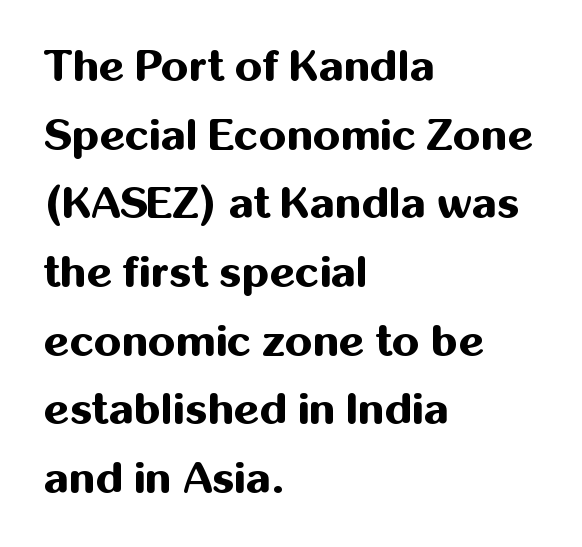
Q: Is the text bold? A: Yes.
Q: Is the text italic (slanted)? A: No, it is upright.
Q: Is the typeface a serif or a sans-serif typeface? A: Sans-serif.
Q: Is the text underlined? A: No.
Q: How is the paragraph aligned? A: Left-aligned.
Q: Is the spacing between letters normal or unusually wide? A: Normal.
Q: Is the spacing between lines tight, normal or loose? A: Normal.
Q: Width (condensed, normal, or wide)? A: Normal.
Q: Stroke contrast? A: Medium.
Q: x-height? A: Medium.
Q: Monospaced? A: No.
